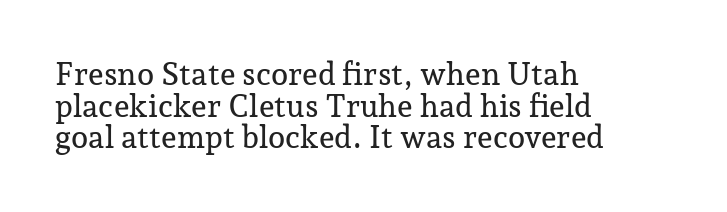
Q: Is the text italic (slanted)? A: No, it is upright.
Q: Is the typeface a serif or a sans-serif typeface? A: Serif.
Q: Is the text underlined? A: No.
Q: How is the paragraph aligned? A: Left-aligned.
Q: Is the spacing between letters normal or unusually wide? A: Normal.
Q: Is the spacing between lines tight, normal or loose? A: Tight.
Q: Width (condensed, normal, or wide)? A: Normal.
Q: Stroke contrast? A: Low.
Q: x-height? A: Medium.
Q: Monospaced? A: No.
